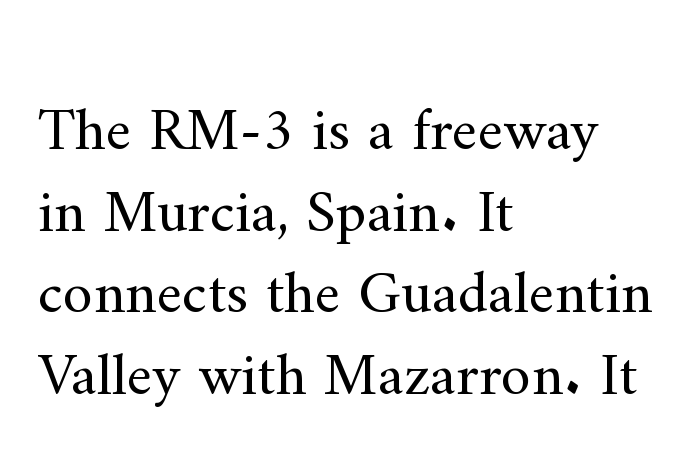
{"serif": "yes", "italic": "no", "bold": "no", "weight": "regular", "width": "normal", "stroke_contrast": "medium", "x_height": "small", "monospaced": "no", "underline": "no", "align": "left", "line_spacing": "normal", "line_spacing_ratio": 1.34, "letter_spacing": "normal", "letter_spacing_em": 0.0, "glyph_px": 61}
